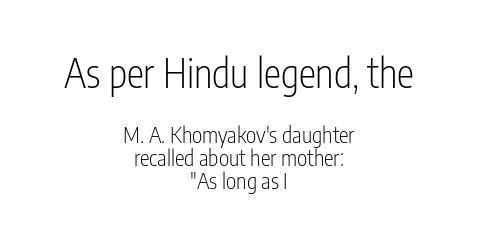
The lines are quadded center. You could call the tracking neutral — neither tight nor loose. In terms of leading, this rendering errs on the cramped side. Vertical strokes here are truly vertical. The rendering uses natural spacing where letterforms have individual widths. The text was rendered using a sans face with plain stroke endings.
